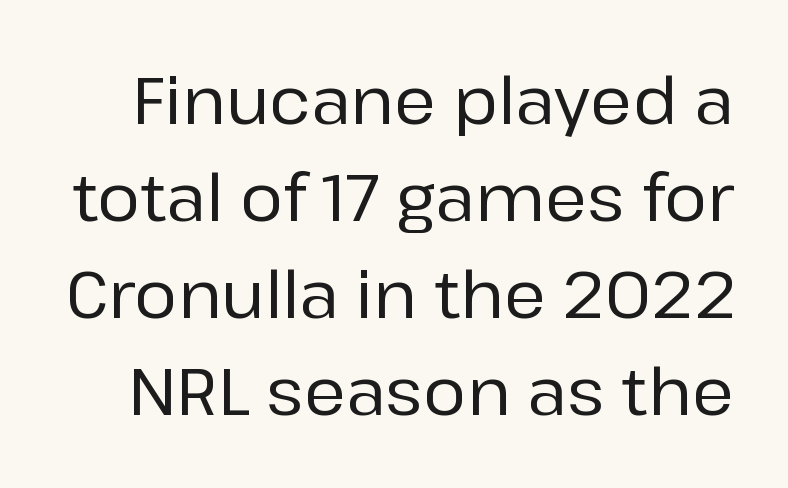
Q: Is the text italic (slanted)? A: No, it is upright.
Q: Is the typeface a serif or a sans-serif typeface? A: Sans-serif.
Q: Is the text underlined? A: No.
Q: Is the spacing between letters normal or unusually wide? A: Normal.
Q: Is the spacing between lines tight, normal or loose? A: Normal.
Q: Width (condensed, normal, or wide)? A: Normal.
Q: Stroke contrast? A: Low.
Q: x-height? A: Medium.
Q: Monospaced? A: No.
